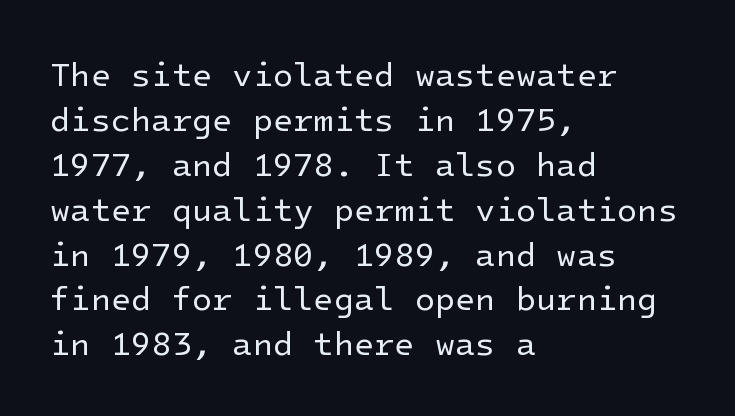
The font's upright variant was chosen for this text. The type is set solid horizontally, with unmodified tracking. Observe the absence of serifs on each vertical stroke in this sample. The typesetting does not lean heavy: it is not bold. Rule under the text: the space is simply empty.
